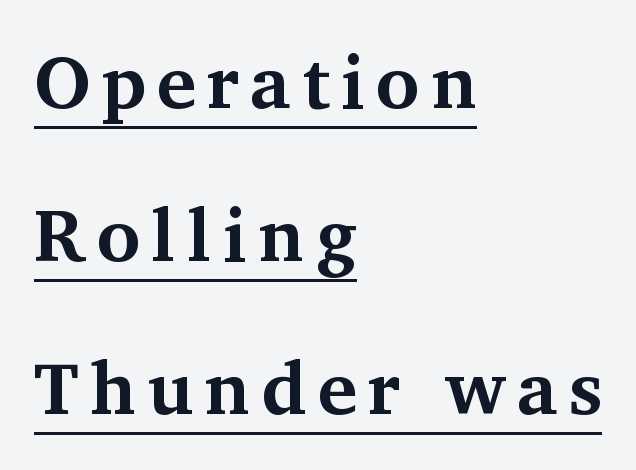
Q: Is the text bold? A: Yes.
Q: Is the text italic (slanted)? A: No, it is upright.
Q: Is the typeface a serif or a sans-serif typeface? A: Serif.
Q: Is the text underlined? A: Yes.
Q: How is the paragraph aligned? A: Left-aligned.
Q: Is the spacing between lines tight, normal or loose? A: Loose.
Q: Width (condensed, normal, or wide)? A: Normal.
Q: Stroke contrast? A: Medium.
Q: x-height? A: Medium.
Q: Monospaced? A: No.
